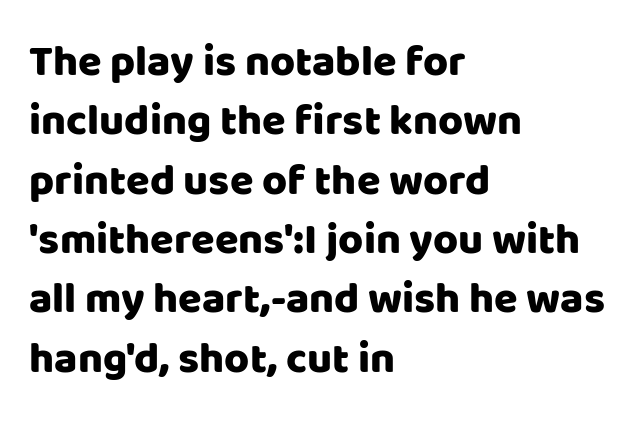
Tall strokes in this sample are plumb rather than angled. The glyphs are unaccompanied by any horizontal stroke below them. The tracking reads as untouched default to a designer's eye. The ragged edge is on the right, which tells us the setting is flush left.
